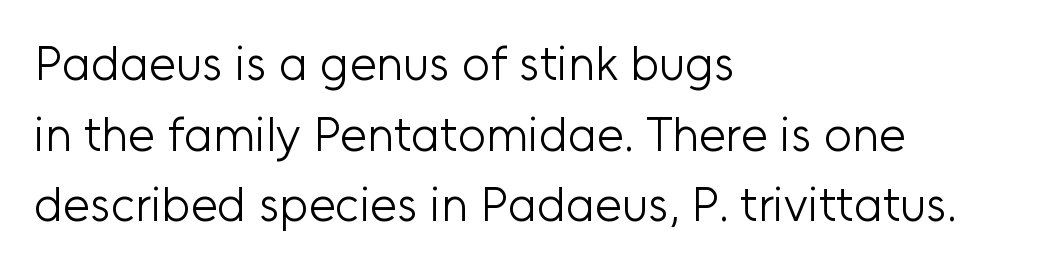
Q: Is the text bold? A: No.
Q: Is the text italic (slanted)? A: No, it is upright.
Q: Is the typeface a serif or a sans-serif typeface? A: Sans-serif.
Q: Is the text underlined? A: No.
Q: How is the paragraph aligned? A: Left-aligned.
Q: Is the spacing between letters normal or unusually wide? A: Normal.
Q: Is the spacing between lines tight, normal or loose? A: Normal.
Q: Width (condensed, normal, or wide)? A: Normal.
Q: Stroke contrast? A: Low.
Q: x-height? A: Medium.
Q: Monospaced? A: No.
